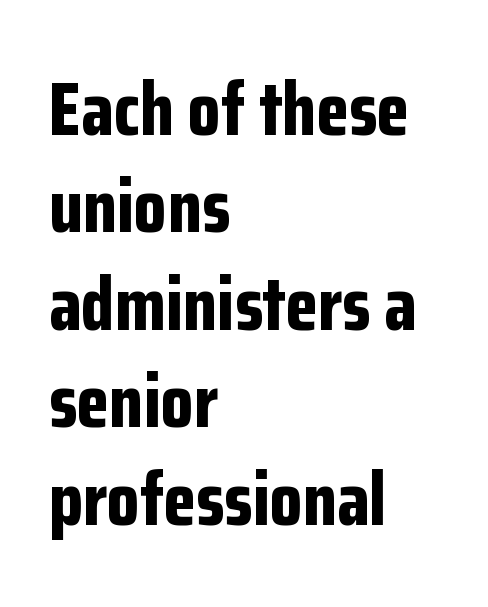
The image shows 75 px bold, condensed sans-serif type, upright; set left-aligned, normal line spacing (1.3x), normal letter spacing, not underlined; low stroke contrast and a medium x-height.
